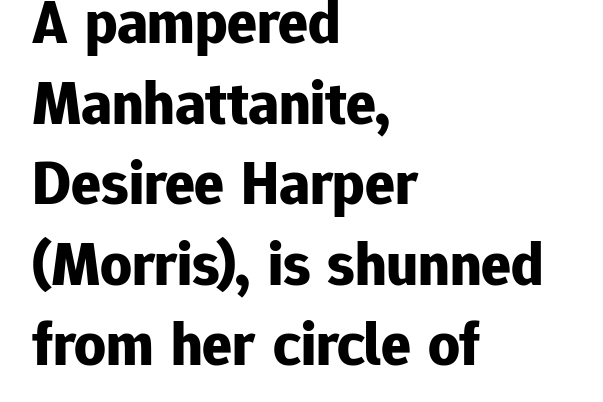
Q: Is the text bold? A: Yes.
Q: Is the text italic (slanted)? A: No, it is upright.
Q: Is the typeface a serif or a sans-serif typeface? A: Sans-serif.
Q: Is the text underlined? A: No.
Q: How is the paragraph aligned? A: Left-aligned.
Q: Is the spacing between letters normal or unusually wide? A: Normal.
Q: Is the spacing between lines tight, normal or loose? A: Normal.
Q: Width (condensed, normal, or wide)? A: Normal.
Q: Stroke contrast? A: Low.
Q: x-height? A: Medium.
Q: Monospaced? A: No.
